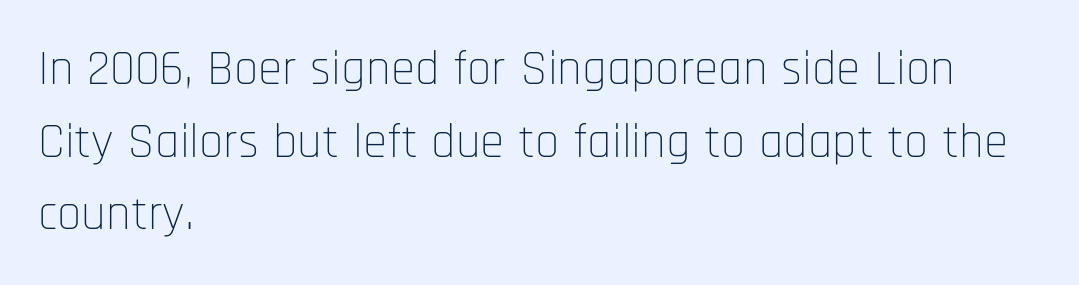
Q: Is the text bold? A: No.
Q: Is the text italic (slanted)? A: No, it is upright.
Q: Is the typeface a serif or a sans-serif typeface? A: Sans-serif.
Q: Is the text underlined? A: No.
Q: How is the paragraph aligned? A: Left-aligned.
Q: Is the spacing between letters normal or unusually wide? A: Normal.
Q: Is the spacing between lines tight, normal or loose? A: Normal.
Q: Width (condensed, normal, or wide)? A: Condensed.
Q: Stroke contrast? A: Low.
Q: x-height? A: Large.
Q: Monospaced? A: No.
